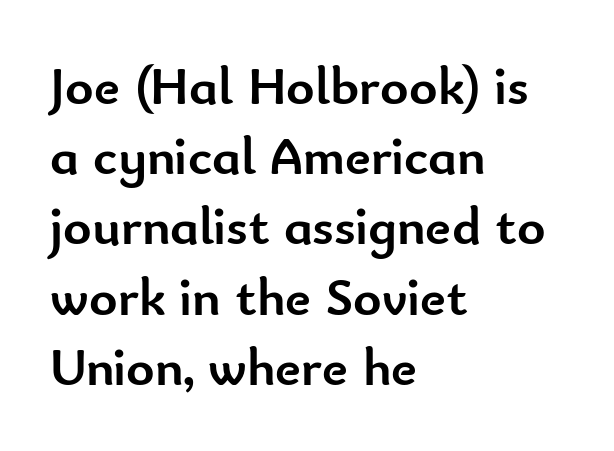
Q: Is the text bold? A: Yes.
Q: Is the text italic (slanted)? A: No, it is upright.
Q: Is the typeface a serif or a sans-serif typeface? A: Sans-serif.
Q: Is the text underlined? A: No.
Q: How is the paragraph aligned? A: Left-aligned.
Q: Is the spacing between letters normal or unusually wide? A: Normal.
Q: Is the spacing between lines tight, normal or loose? A: Normal.
Q: Width (condensed, normal, or wide)? A: Normal.
Q: Stroke contrast? A: Low.
Q: x-height? A: Small.
Q: Monospaced? A: No.
